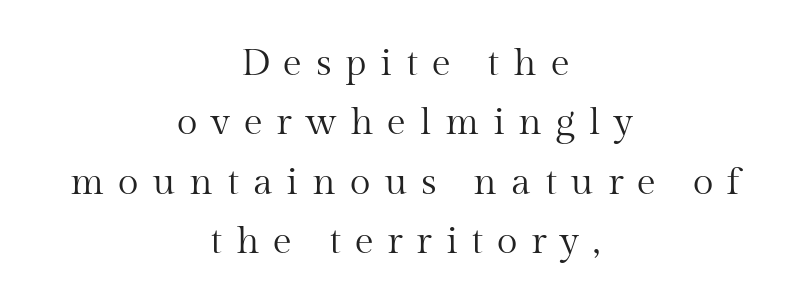
{"serif": "yes", "italic": "no", "bold": "no", "weight": "regular", "width": "normal", "stroke_contrast": "medium", "x_height": "medium", "monospaced": "no", "underline": "no", "align": "center", "line_spacing": "normal", "line_spacing_ratio": 1.56, "letter_spacing": "wide", "letter_spacing_em": 0.36, "glyph_px": 38}
